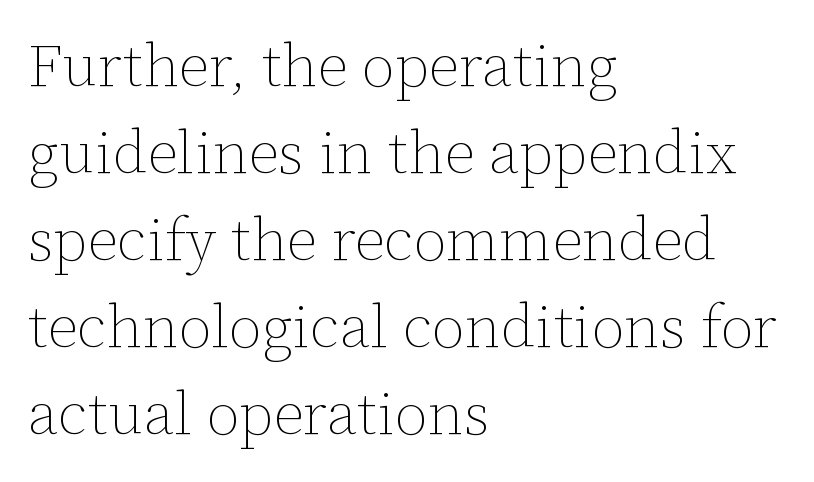
Q: Is the text bold? A: No.
Q: Is the text italic (slanted)? A: No, it is upright.
Q: Is the text underlined? A: No.
Q: How is the paragraph aligned? A: Left-aligned.
Q: Is the spacing between letters normal or unusually wide? A: Normal.
Q: Is the spacing between lines tight, normal or loose? A: Normal.
Q: Width (condensed, normal, or wide)? A: Normal.
Q: Stroke contrast? A: Low.
Q: x-height? A: Medium.
Q: Monospaced? A: No.
